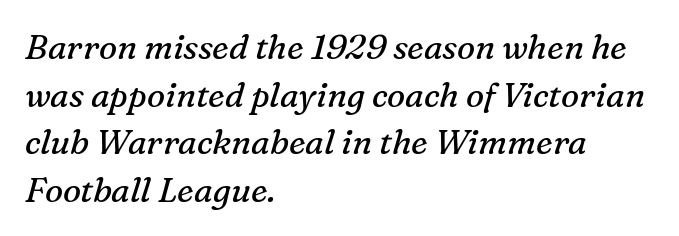
Visually the block forms a straight wall on the left and a jagged coastline on the right. The vertical gap from one line to the next is medium. Caption: face not bold, strokes unweighted. Inter-character spacing is left at the font's built-in metrics. Yep, that's italic — everything's leaning. Varying glyph widths throughout — classic text-font behaviour.
